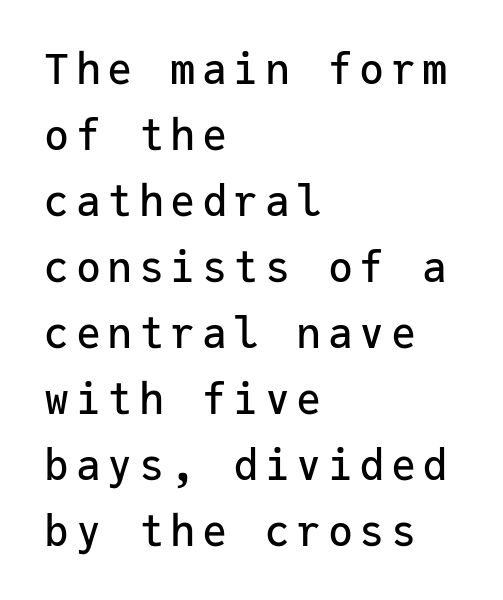
Q: Is the text italic (slanted)? A: No, it is upright.
Q: Is the typeface a serif or a sans-serif typeface? A: Sans-serif.
Q: Is the text underlined? A: No.
Q: How is the paragraph aligned? A: Left-aligned.
Q: Is the spacing between lines tight, normal or loose? A: Normal.
Q: Width (condensed, normal, or wide)? A: Normal.
Q: Stroke contrast? A: Low.
Q: x-height? A: Medium.
Q: Monospaced? A: Yes.
